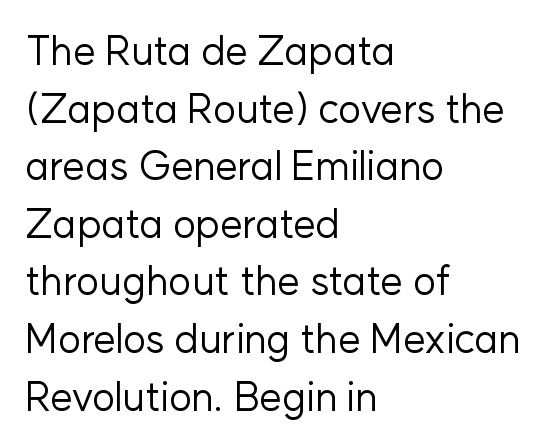
There is no visible air inserted between adjacent glyphs. This sample is left-justified, so line endings fall wherever the words run out. Unlike a traditional serif, this face leaves its strokes unadorned. Words float on clear page, feet unadorned. The letters advance in unequal steps, a hallmark of proportional type.
